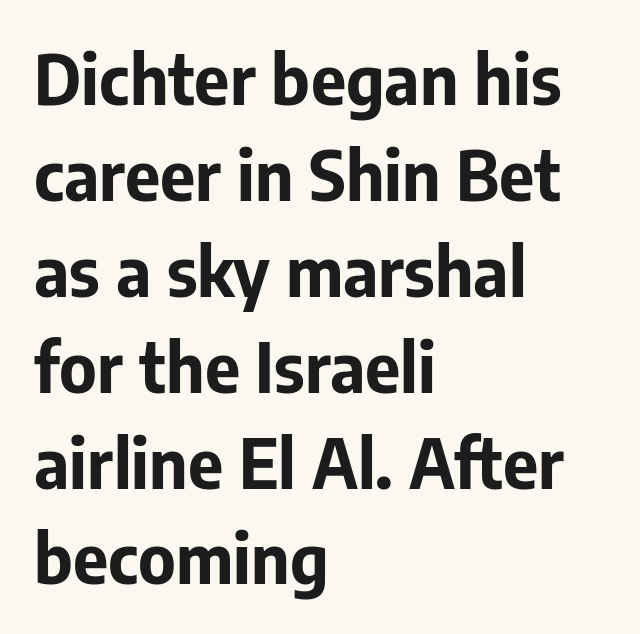
The image shows 68 px bold sans-serif type, upright; set left-aligned, normal line spacing (1.41x), normal letter spacing, not underlined; low stroke contrast and a medium x-height.
